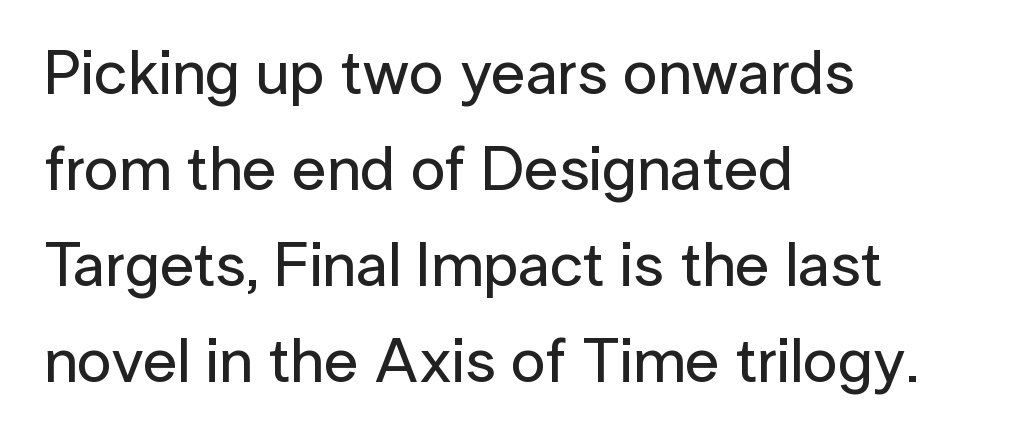
The image shows 62 px sans-serif type, upright; set left-aligned, normal line spacing (1.55x), normal letter spacing, not underlined; low stroke contrast and a medium x-height.
